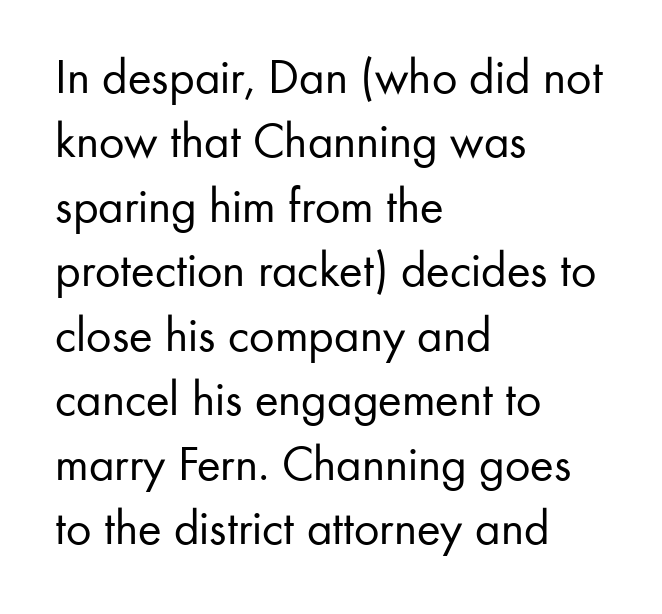
The image shows 50 px regular-weight sans-serif type, upright; set left-aligned, normal line spacing (1.29x), normal letter spacing, not underlined; low stroke contrast and a small x-height.
